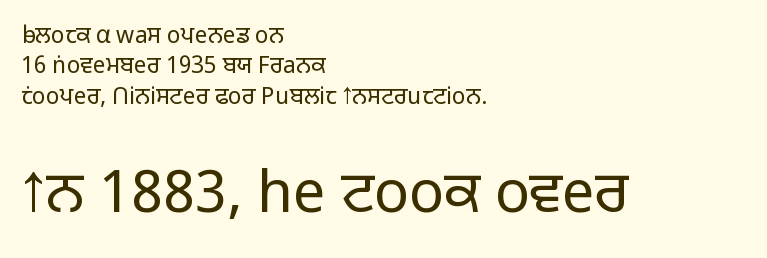
The image shows 58 px light sans-serif type, upright; set left-aligned, normal line spacing (1.32x), normal letter spacing, not underlined; the second (bottom) block is 2.52x larger; low stroke contrast and a medium x-height.
